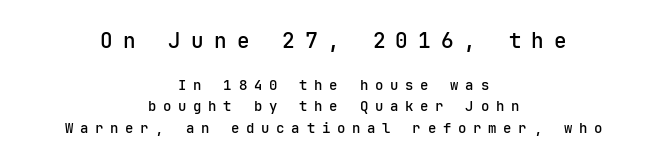
Caption: expanded tracking, letters set apart. The rendering shrinks the type as you move from the upper chunk to the lower. Which margin do the lines hug? Neither — every line sits in the middle. Heft: intermediate — a semibold. Descender tails drop into unmarked territory. The font's upright variant was chosen for this text.
